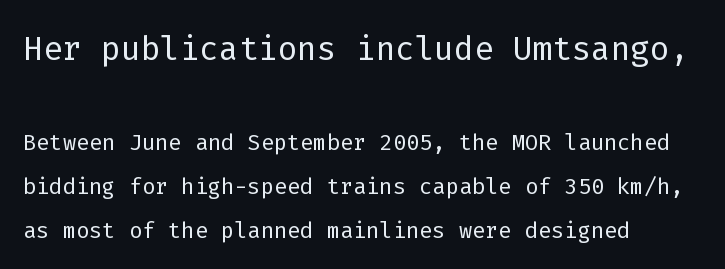
Does the type have serifs? No, each stem ends abruptly. The face used here appears at its bigger size in the upper chunk. Posture: vertical. Alignment: flush left. The gaps between neighbouring characters are ordinary and unremarkable. The designer left line spacing at the default.
